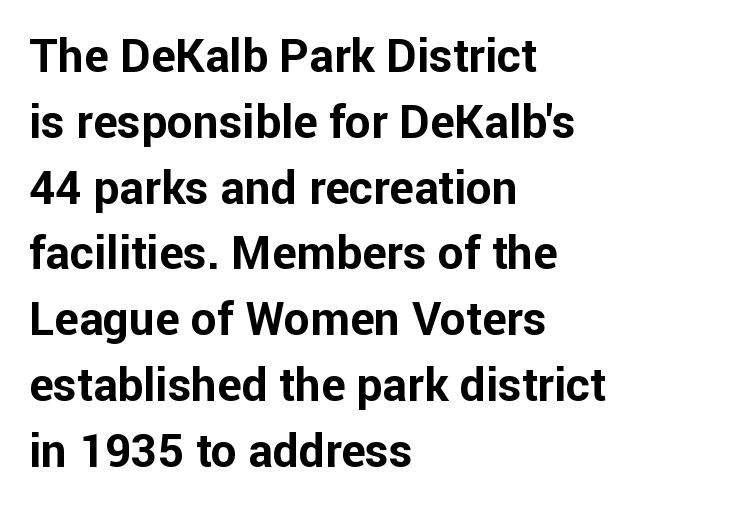
{"serif": "no", "italic": "no", "bold": "yes", "weight": "bold", "width": "normal", "stroke_contrast": "low", "x_height": "medium", "monospaced": "no", "underline": "no", "align": "left", "line_spacing": "normal", "line_spacing_ratio": 1.43, "letter_spacing": "normal", "letter_spacing_em": 0.0, "glyph_px": 46}
